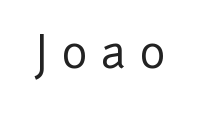
Short note: letters widely spaced. Check the space under the baseline: it is left empty. The text was rendered using a sans face with plain stroke endings. Here the designer chose a conventional face with non-uniform glyph widths. Italic? Not at all — the glyphs are vertical.
